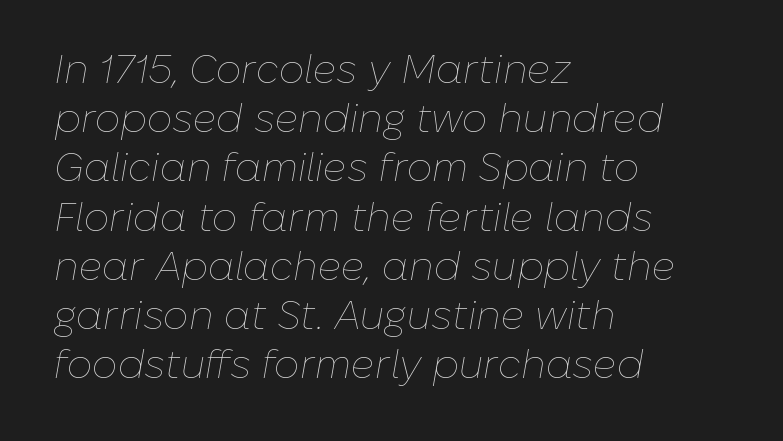
The image shows 40 px thin type, italic (leaning right); set left-aligned, line spacing 1.23x, normal letter spacing, not underlined; low stroke contrast and a medium x-height.
